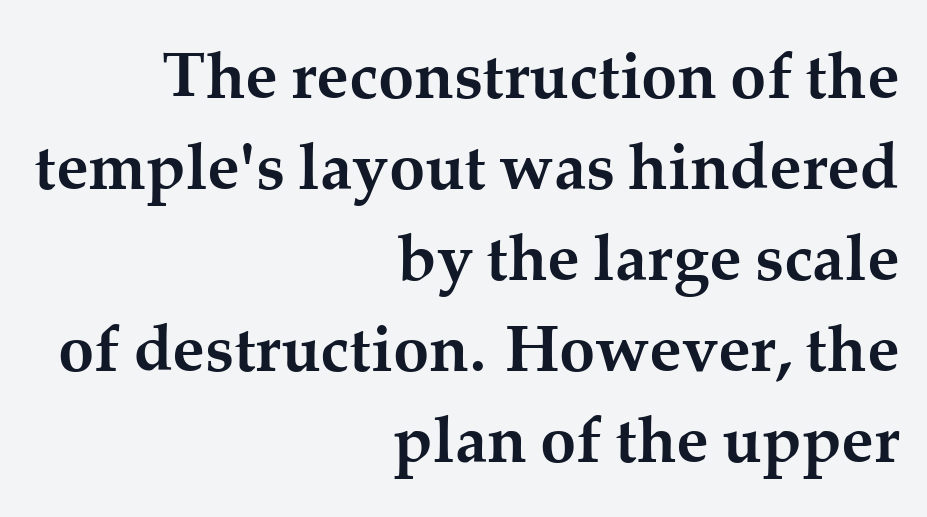
{"serif": "yes", "italic": "no", "bold": "yes", "weight": "semibold", "width": "normal", "stroke_contrast": "medium", "x_height": "medium", "monospaced": "no", "underline": "no", "align": "right", "line_spacing": "normal", "line_spacing_ratio": 1.4, "letter_spacing": "normal", "letter_spacing_em": 0.0, "glyph_px": 65}
